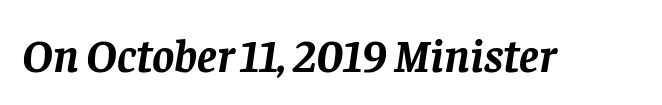
The image shows 47 px semibold serif type, italic (leaning right); set normal letter spacing, not underlined; low stroke contrast and a large x-height.
